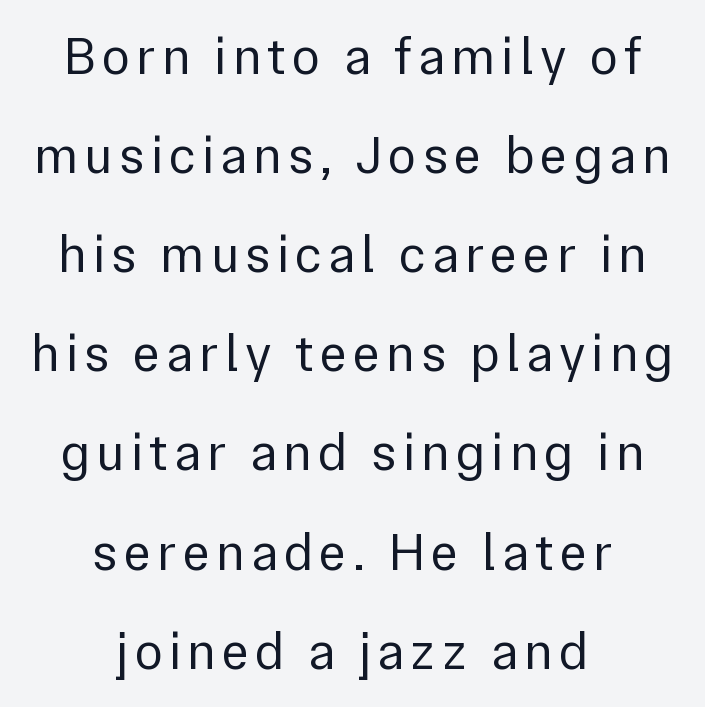
The font family rendered here belongs to the sans-serif group. Vertical strokes here are truly vertical. The baseline area is clear. Summary of weight: not heavy and not bold. Here the designer chose a conventional face with non-uniform glyph widths.
